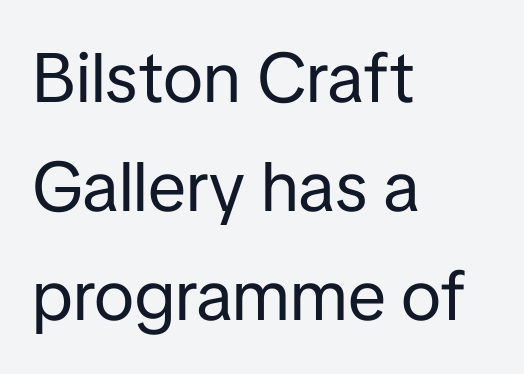
This is the regular roman posture of the typeface. Reading down the block, your eye returns to a fixed left position each line. Rule under the text: the space is simply empty. Think of a printed novel: that variable character pitch is what you see here. The horizontal fit of the characters is conventional and even.
